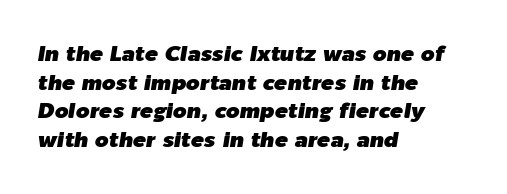
The image shows 22 px text type, italic (leaning right); set left-aligned, normal line spacing (1.3x), normal letter spacing, not underlined.
